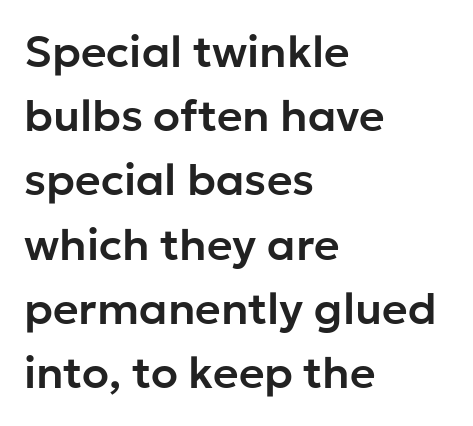
Honestly, there is no underline to notice here at all. Here the designer chose a conventional face with non-uniform glyph widths. One glance says typical: line gaps are just what's usual. What kind of face is this? One without serifs — a sans. The font's upright variant was chosen for this text. The paragraph shown leans on its left margin.
